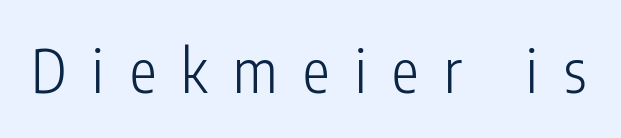
Here the designer chose a conventional face with non-uniform glyph widths. Here the glyphs are tracked loosely, breaking word shapes into spaced letters. Nothing sits at the stroke ends, so this counts as sans-serif. Vertical stems look standard width or narrower in stroke. The specimen reads as upright at a glance. A bare baseline throughout the passage.
